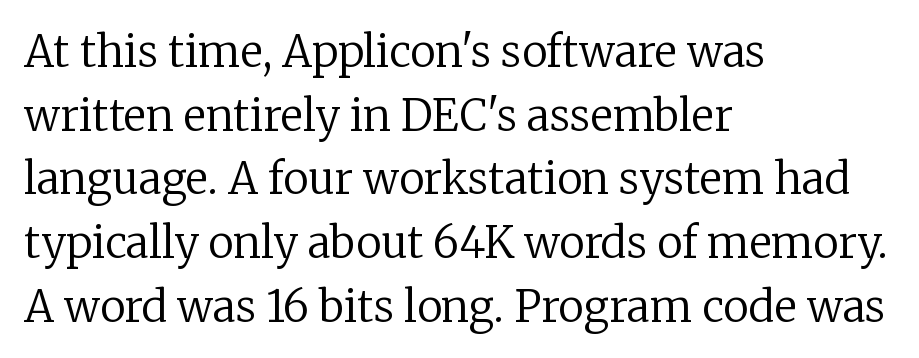
The image shows 43 px regular-weight serif type, upright; set left-aligned, normal line spacing (1.48x), normal letter spacing, not underlined; low stroke contrast and a medium x-height.
